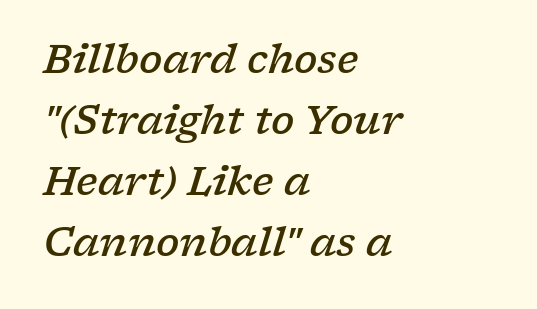
{"serif": "yes", "italic": "yes", "lean": "right", "slant_degrees": 17, "bold": "semi", "weight": "semibold", "width": "wide", "stroke_contrast": "low", "x_height": "medium", "monospaced": "no", "underline": "no", "align": "left", "line_spacing": "normal", "line_spacing_ratio": 1.56, "letter_spacing": "normal", "letter_spacing_em": 0.0, "glyph_px": 39}
